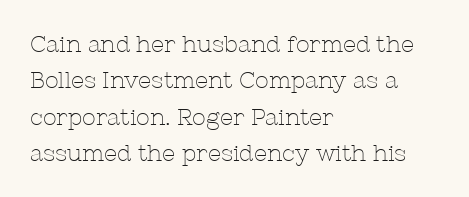
The image shows 23 px text type, upright; set left-aligned, normal line spacing (1.58x), normal letter spacing, not underlined.
